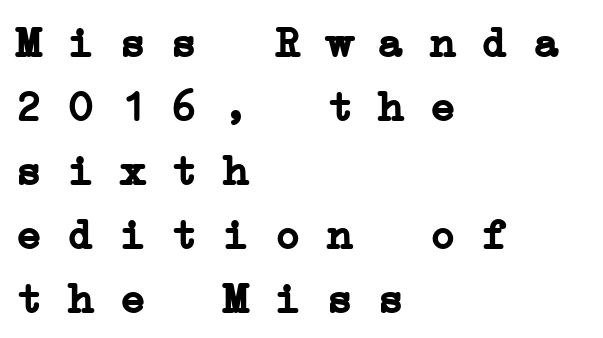
{"serif": "yes", "bold": "yes", "weight": "semibold", "width": "wide", "stroke_contrast": "low", "x_height": "medium", "monospaced": "yes", "underline": "no", "align": "left", "line_spacing": "normal", "line_spacing_ratio": 1.49, "letter_spacing": "normal", "letter_spacing_em": 0.0, "glyph_px": 43}
